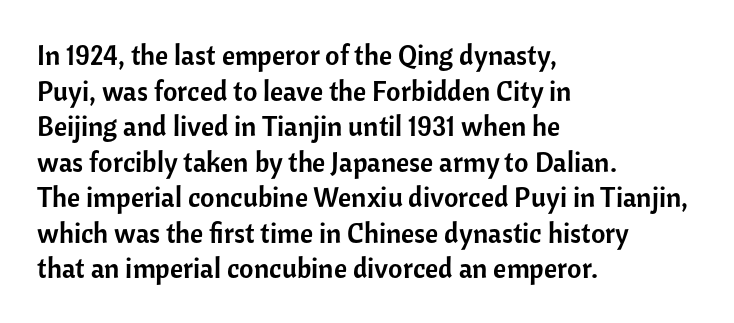
{"serif": "no", "italic": "no", "width": "normal", "stroke_contrast": "low", "x_height": "medium", "monospaced": "no", "underline": "no", "align": "left", "line_spacing": "normal", "line_spacing_ratio": 1.27, "letter_spacing": "normal", "letter_spacing_em": 0.0, "glyph_px": 28}
